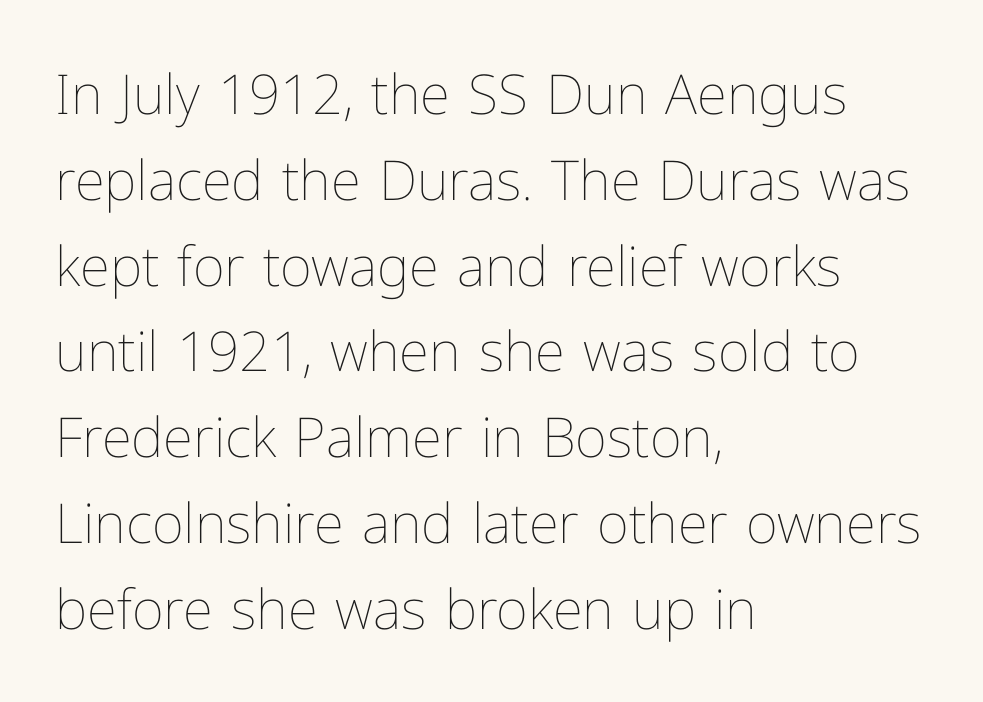
The strip under each line holds only bare page. Looks like regular typesetting: each glyph gets only the width it needs. The characters are drawn with everyday or finer stroke widths. No extra tracking has been applied to these lines.
